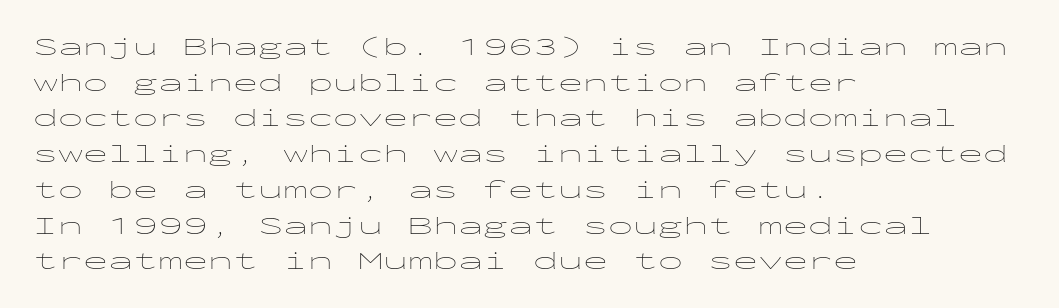
No word sits above an underline. These lines stack with their left ends in a neat column. The line-height multiplier appears to be the usual default. Ordinary non-slanted type is in use. Students, note that the glyphs here touch the page at normal intervals.
